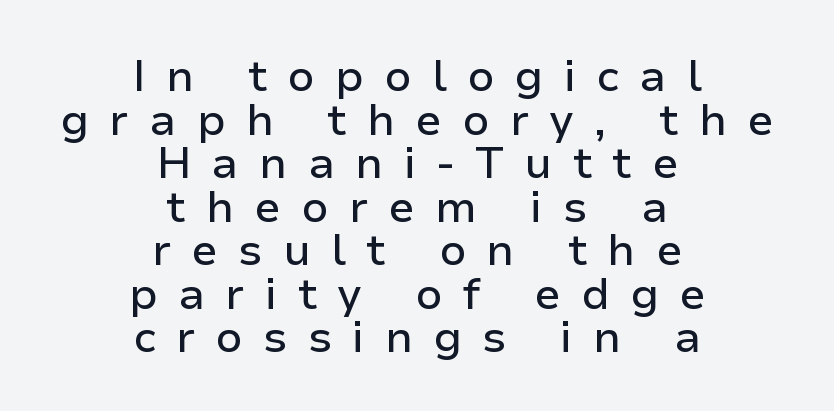
Q: Is the text italic (slanted)? A: No, it is upright.
Q: Is the typeface a serif or a sans-serif typeface? A: Sans-serif.
Q: Is the text underlined? A: No.
Q: How is the paragraph aligned? A: Centered.
Q: Is the spacing between letters normal or unusually wide? A: Unusually wide.
Q: Is the spacing between lines tight, normal or loose? A: Tight.
Q: Width (condensed, normal, or wide)? A: Normal.
Q: Stroke contrast? A: Low.
Q: x-height? A: Medium.
Q: Monospaced? A: No.
